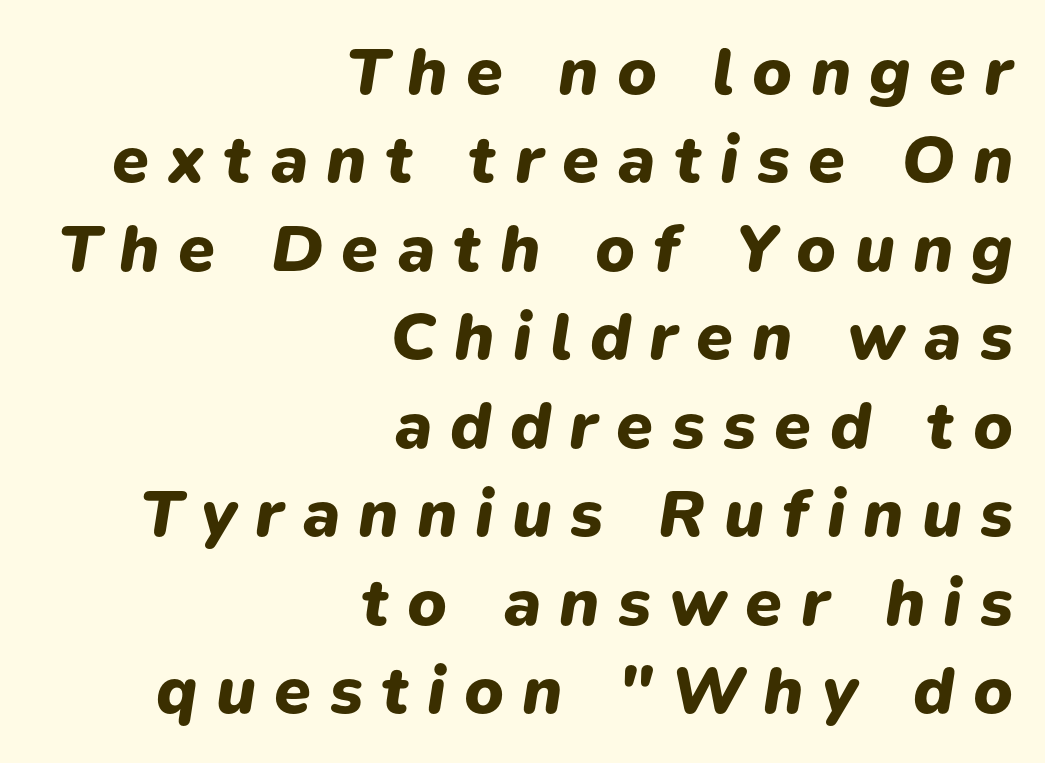
{"italic": "yes", "lean": "right", "slant_degrees": 9, "bold": "yes", "weight": "heavy", "width": "normal", "stroke_contrast": "low", "x_height": "medium", "monospaced": "no", "underline": "no", "align": "right", "line_spacing": "normal", "line_spacing_ratio": 1.32, "letter_spacing": "wide", "letter_spacing_em": 0.27, "glyph_px": 67}
